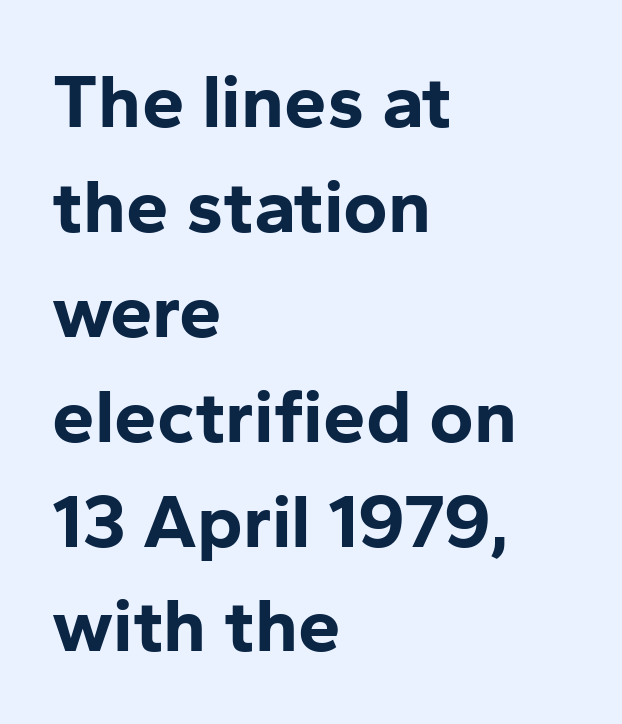
The image shows 76 px bold sans-serif type, upright; set left-aligned, normal line spacing (1.38x), normal letter spacing, not underlined; low stroke contrast and a medium x-height.
